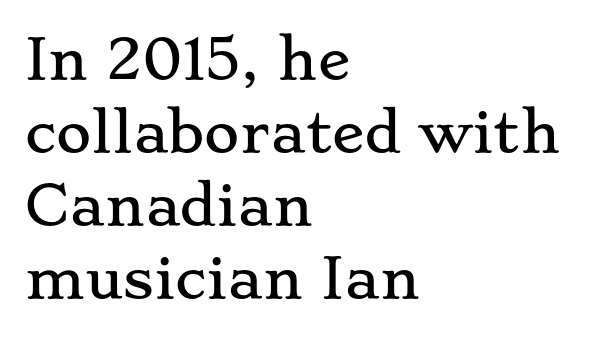
Q: Is the text italic (slanted)? A: No, it is upright.
Q: Is the typeface a serif or a sans-serif typeface? A: Serif.
Q: Is the text underlined? A: No.
Q: How is the paragraph aligned? A: Left-aligned.
Q: Is the spacing between letters normal or unusually wide? A: Normal.
Q: Is the spacing between lines tight, normal or loose? A: Normal.
Q: Width (condensed, normal, or wide)? A: Wide.
Q: Stroke contrast? A: Low.
Q: x-height? A: Small.
Q: Monospaced? A: No.
